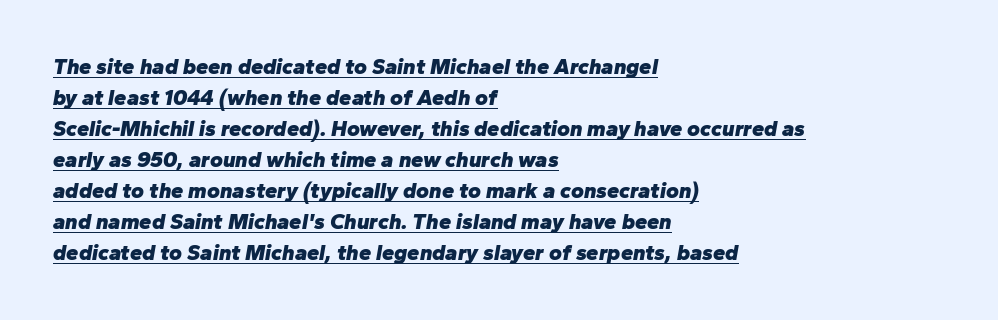
What decoration does the sample have? An underline. The passage shown has conventional tracking throughout. One-word summary of the alignment: left. Plenty of ink on the page — the face is bold. The typography opts for an oblique posture over an upright one. The vertical gap from one line to the next is medium.
